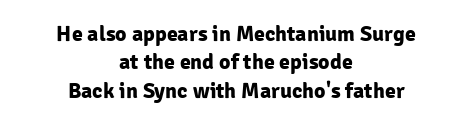
The font is running at its bold setting. Unlike italic type, these characters show no tilt at all. Has an underline been added? It has not. Characters follow at the spacing the type designer built in. One-word summary of the alignment: center. Honestly, the row spacing looks completely unremarkable.
